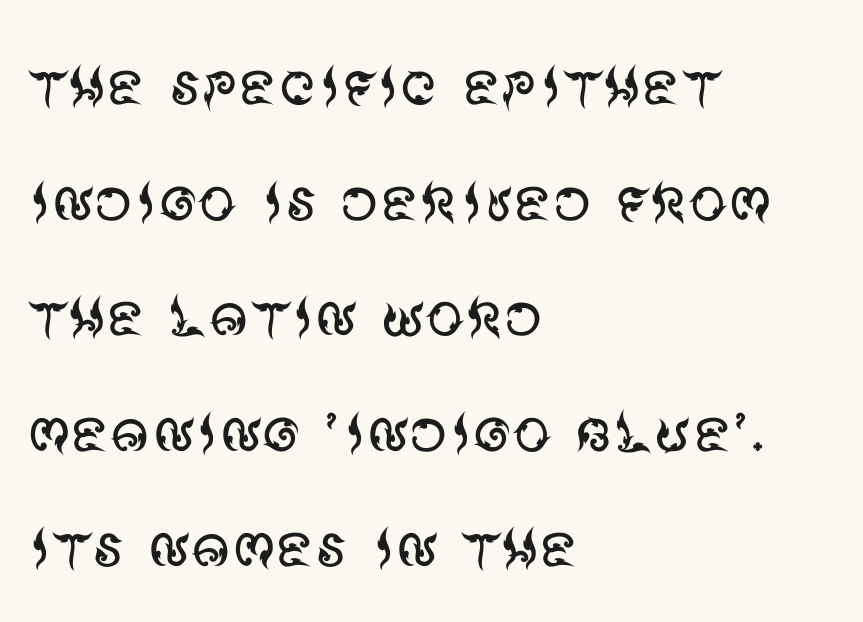
{"serif": "no", "italic": "no", "bold": "no", "weight": "regular", "width": "normal", "stroke_contrast": "medium", "x_height": "large", "monospaced": "no", "underline": "no", "align": "left", "line_spacing": "normal", "line_spacing_ratio": 1.52, "letter_spacing": "normal", "letter_spacing_em": 0.0, "glyph_px": 76}
